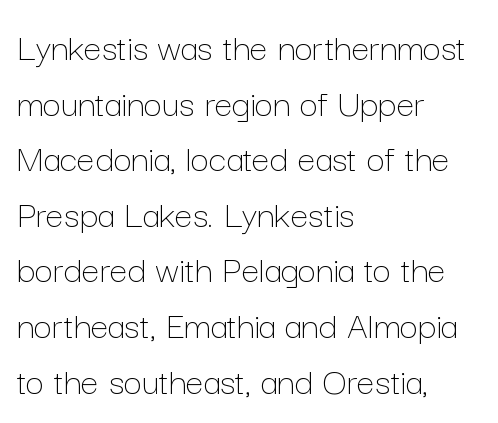
Has an underline been added? It has not. Evenly set lines give the paragraph a standard silhouette. The rendering keeps characters at their native spacing. Heaviness? Minimal to ordinary, like unemphasized prose.
